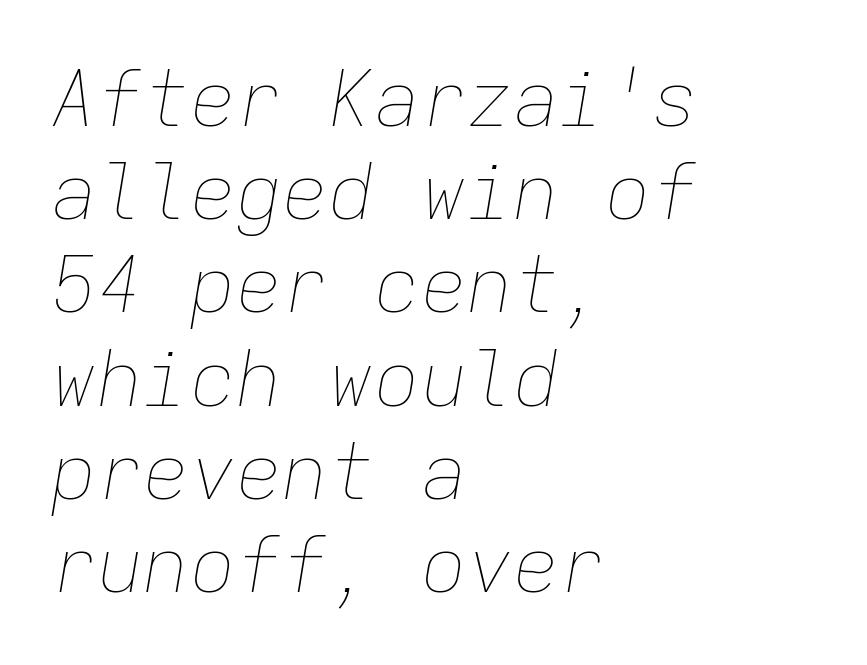
Q: Is the text bold? A: No.
Q: Is the text italic (slanted)? A: Yes, it leans right by about 9 degrees.
Q: Is the text underlined? A: No.
Q: How is the paragraph aligned? A: Left-aligned.
Q: Is the spacing between letters normal or unusually wide? A: Normal.
Q: Width (condensed, normal, or wide)? A: Normal.
Q: Stroke contrast? A: Low.
Q: x-height? A: Medium.
Q: Monospaced? A: Yes.
